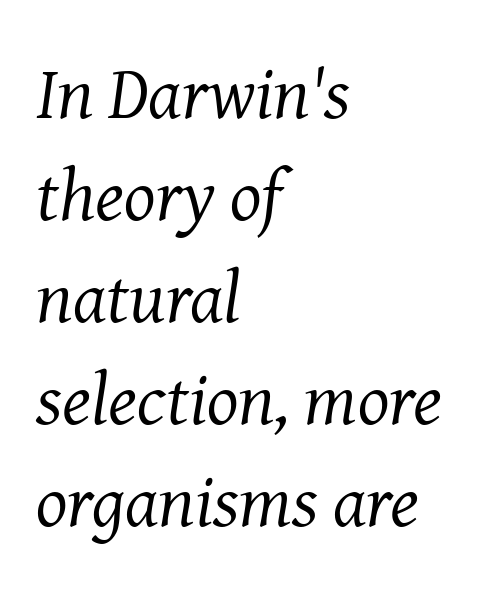
Q: Is the text bold? A: No.
Q: Is the text italic (slanted)? A: Yes, it leans right by about 8 degrees.
Q: Is the typeface a serif or a sans-serif typeface? A: Serif.
Q: Is the text underlined? A: No.
Q: How is the paragraph aligned? A: Left-aligned.
Q: Is the spacing between letters normal or unusually wide? A: Normal.
Q: Is the spacing between lines tight, normal or loose? A: Normal.
Q: Width (condensed, normal, or wide)? A: Normal.
Q: Stroke contrast? A: Medium.
Q: x-height? A: Medium.
Q: Monospaced? A: No.
